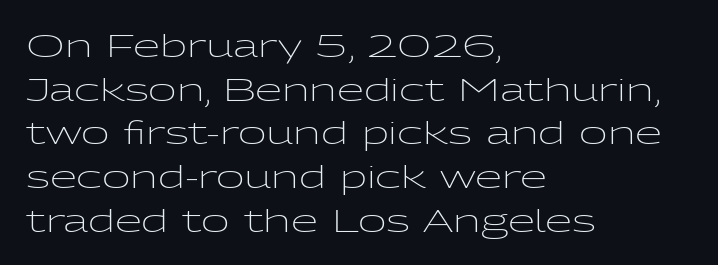
{"serif": "no", "italic": "no", "bold": "no", "weight": "light", "width": "wide", "stroke_contrast": "low", "x_height": "medium", "monospaced": "no", "underline": "no", "align": "left", "line_spacing": "normal", "line_spacing_ratio": 1.41, "letter_spacing": "normal", "letter_spacing_em": 0.0, "glyph_px": 31}
